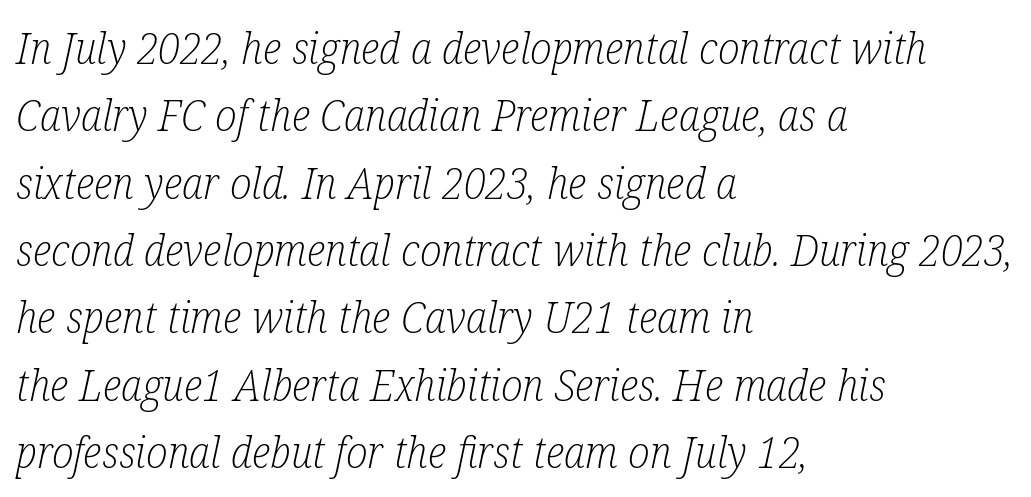
Q: Is the text bold? A: No.
Q: Is the text italic (slanted)? A: Yes, it leans right by about 12 degrees.
Q: Is the typeface a serif or a sans-serif typeface? A: Serif.
Q: Is the text underlined? A: No.
Q: How is the paragraph aligned? A: Left-aligned.
Q: Is the spacing between letters normal or unusually wide? A: Normal.
Q: Is the spacing between lines tight, normal or loose? A: Normal.
Q: Width (condensed, normal, or wide)? A: Condensed.
Q: Stroke contrast? A: Low.
Q: x-height? A: Medium.
Q: Monospaced? A: No.
